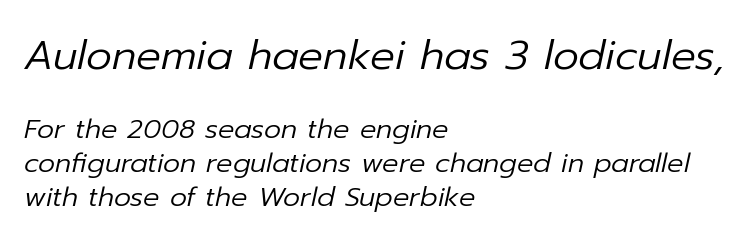
{"italic": "yes", "lean": "right", "slant_degrees": 12, "bold": "no", "weight": "regular", "width": "normal", "stroke_contrast": "low", "x_height": "medium", "monospaced": "no", "underline": "no", "align": "left", "line_spacing": "normal", "line_spacing_ratio": 1.25, "letter_spacing": "normal", "letter_spacing_em": 0.0, "larger_block": "first", "size_ratio": 1.52, "glyph_px": 41}
